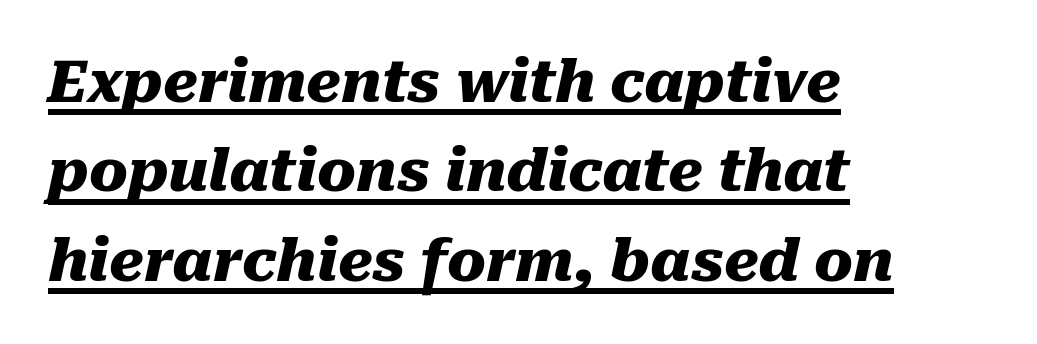
{"italic": "yes", "lean": "right", "slant_degrees": 10, "bold": "yes", "weight": "heavy", "width": "normal", "stroke_contrast": "medium", "x_height": "medium", "monospaced": "no", "underline": "yes", "align": "left", "line_spacing": "normal", "line_spacing_ratio": 1.54, "letter_spacing": "normal", "letter_spacing_em": 0.0, "glyph_px": 58}
